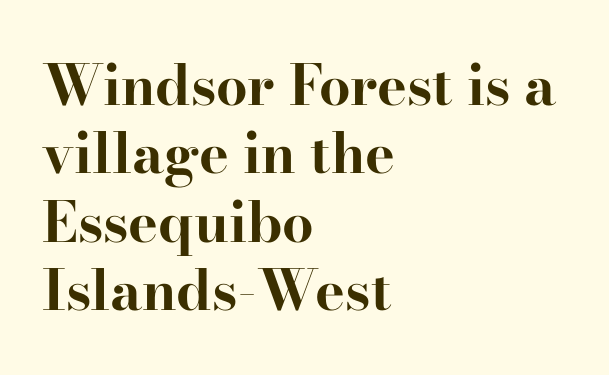
{"serif": "yes", "italic": "no", "bold": "yes", "weight": "bold", "width": "wide", "stroke_contrast": "high", "x_height": "small", "monospaced": "no", "underline": "no", "align": "left", "line_spacing_ratio": 1.22, "letter_spacing": "normal", "letter_spacing_em": 0.0, "glyph_px": 56}
